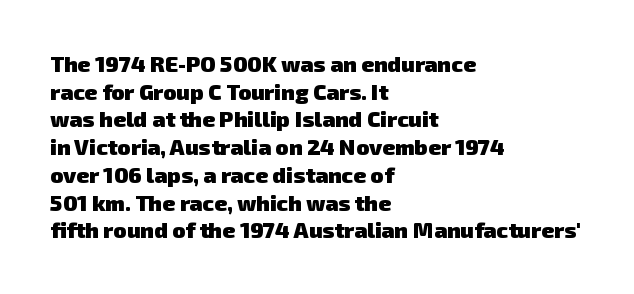
The foot of each line stays bare and open. The passage shown has conventional tracking throughout. Line spacing here is normal. A student would call this left alignment; a typographer would say flush left, rag right.
